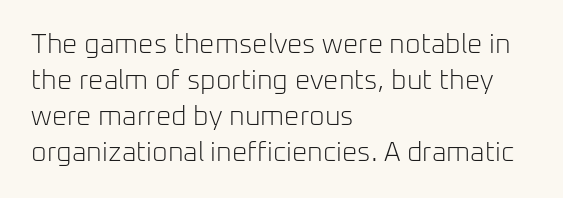
A clean baseline with only descenders dipping below it. The letters stand upright; this is a roman face. The letterforms sit shoulder to shoulder at normal distance. The compositor pushed each line to the left boundary.
